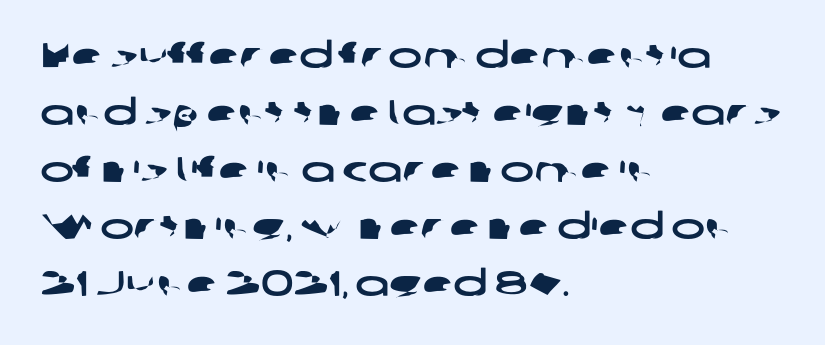
{"serif": "no", "width": "wide", "stroke_contrast": "low", "x_height": "medium", "monospaced": "no", "underline": "no", "align": "left", "line_spacing": "normal", "line_spacing_ratio": 1.58, "letter_spacing": "normal", "letter_spacing_em": 0.0, "glyph_px": 36}
